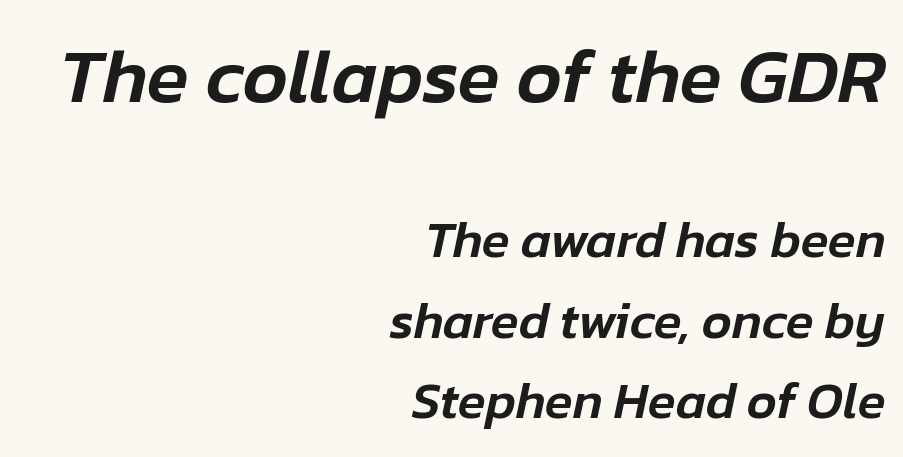
The passage shown is not underscored anywhere. The line-height multiplier appears to be the usual default. Tracking value appears to be zero — textbook default spacing. Slant detected: the letters are inclined. The letters advance in unequal steps, a hallmark of proportional type. The initial chunk of copy outweighs the following chunk in type size.
